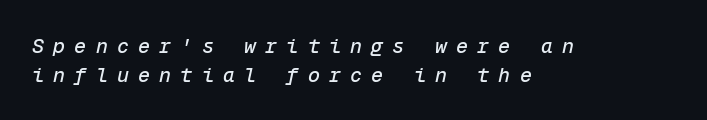
{"italic": "yes", "lean": "right", "slant_degrees": 12, "underline": "no", "align": "left", "line_spacing": "normal", "line_spacing_ratio": 1.43, "letter_spacing": "wide", "letter_spacing_em": 0.46, "glyph_px": 20}
